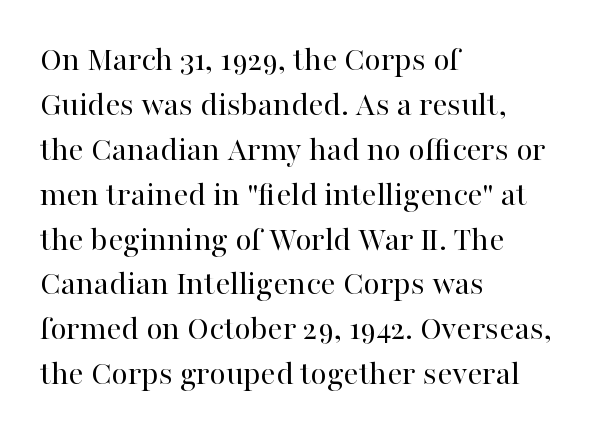
{"serif": "yes", "italic": "no", "bold": "no", "weight": "regular", "width": "normal", "stroke_contrast": "high", "x_height": "medium", "monospaced": "no", "underline": "no", "align": "left", "line_spacing": "normal", "line_spacing_ratio": 1.32, "letter_spacing": "normal", "letter_spacing_em": 0.0, "glyph_px": 34}
